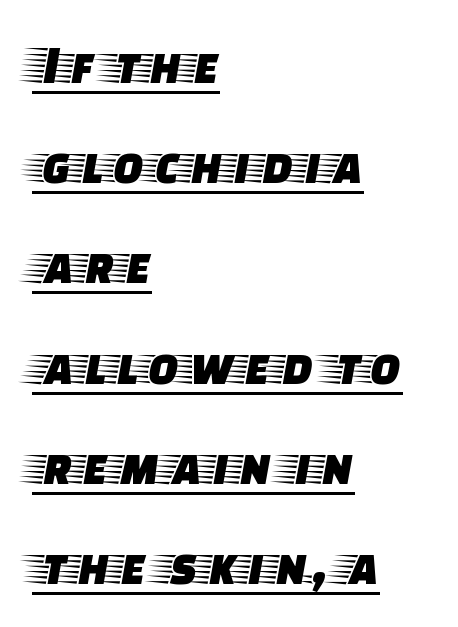
Q: Is the text italic (slanted)? A: Yes.
Q: Is the typeface a serif or a sans-serif typeface? A: Serif.
Q: Is the text underlined? A: Yes.
Q: How is the paragraph aligned? A: Left-aligned.
Q: Is the spacing between letters normal or unusually wide? A: Normal.
Q: Width (condensed, normal, or wide)? A: Wide.
Q: Stroke contrast? A: Low.
Q: x-height? A: Large.
Q: Monospaced? A: No.
